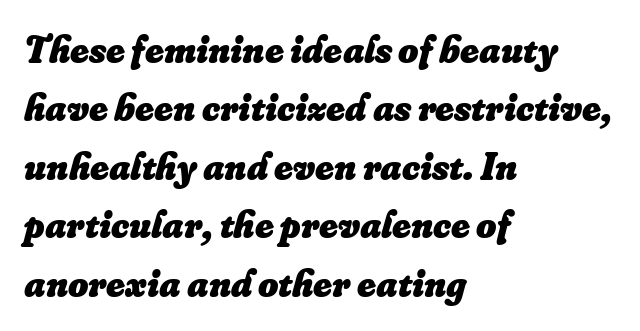
{"italic": "yes", "lean": "right", "slant_degrees": 16, "bold": "yes", "weight": "heavy", "width": "normal", "stroke_contrast": "low", "x_height": "small", "monospaced": "no", "underline": "no", "align": "left", "line_spacing": "normal", "line_spacing_ratio": 1.5, "letter_spacing": "normal", "letter_spacing_em": 0.0, "glyph_px": 39}
